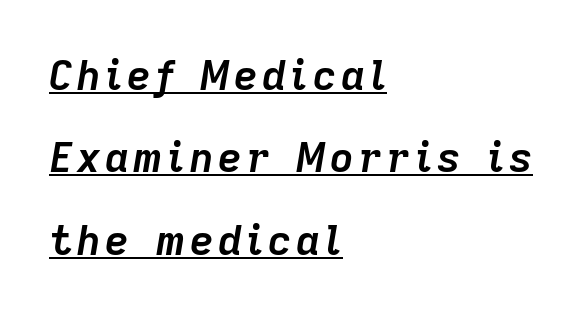
The typography opts for an oblique posture over an upright one. Think of a printed novel: that variable character pitch is what you see here. Is there an underline? Yes — a line sits under the letters. Rows of type keep a wide berth in the vertical direction. These words are printed bold, with thick strokes throughout. Short and long lines alike share a common starting point at left.
